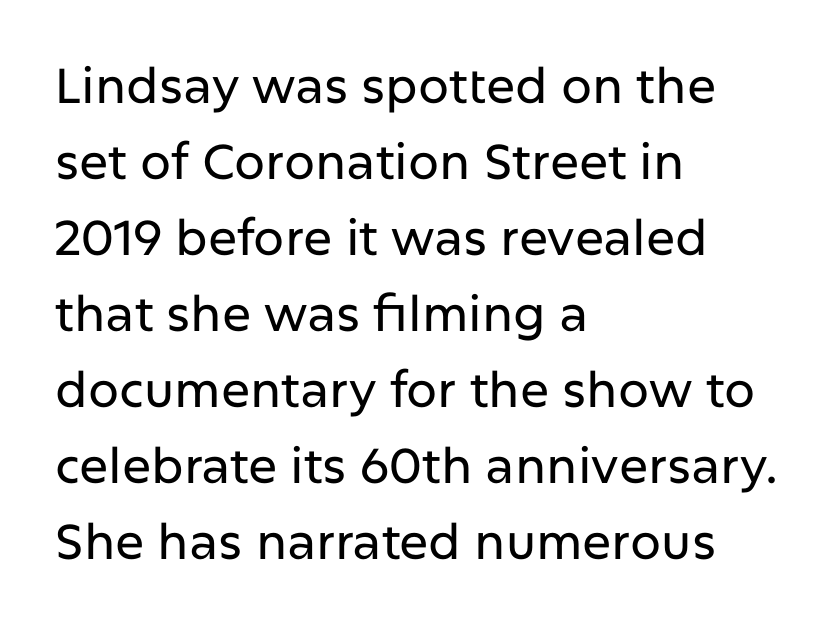
{"serif": "no", "italic": "no", "width": "normal", "stroke_contrast": "low", "x_height": "medium", "monospaced": "no", "underline": "no", "align": "left", "line_spacing": "normal", "line_spacing_ratio": 1.55, "letter_spacing": "normal", "letter_spacing_em": 0.0, "glyph_px": 49}
